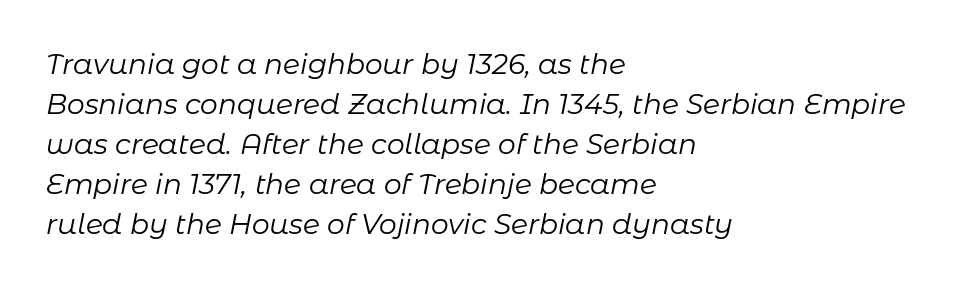
The vertical gap from one line to the next is medium. Notice how the passage keeps a crisp vertical edge on the left only. What stands out about the letter spacing? Nothing — it is the standard amount. Emphasis-style slanted type is in use.
